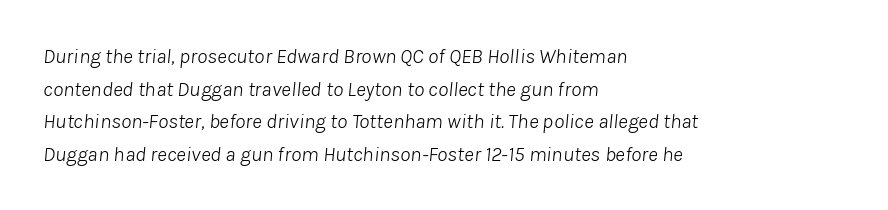
The cut favours lightness, reaching ordinary text weight at its darkest. The passage shown stacks its lines at a standard gap. An italicized treatment has been applied to the whole sample. The text block is weighted toward the left margin, trailing off unevenly rightward. Type without underlining.
